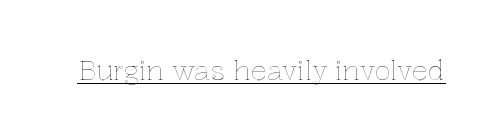
Q: Is the text italic (slanted)? A: No, it is upright.
Q: Is the text underlined? A: Yes.
Q: Is the spacing between letters normal or unusually wide? A: Normal.
